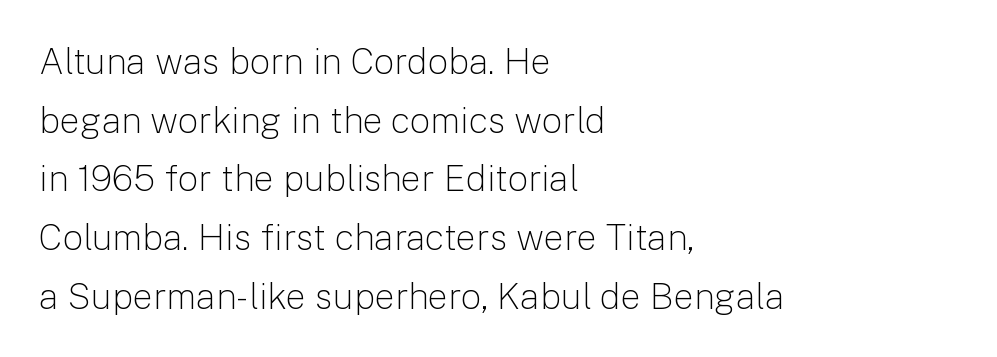
{"serif": "no", "italic": "no", "bold": "no", "weight": "light", "width": "normal", "stroke_contrast": "low", "x_height": "medium", "monospaced": "no", "underline": "no", "align": "left", "line_spacing": "normal", "line_spacing_ratio": 1.63, "letter_spacing": "normal", "letter_spacing_em": 0.0, "glyph_px": 36}
